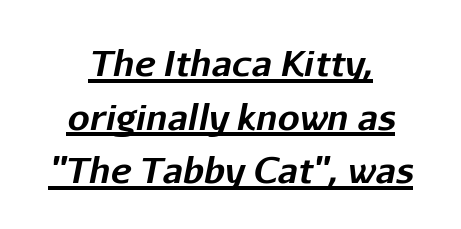
The image shows 35 px bold type, italic (leaning right); set centered, normal line spacing (1.53x), normal letter spacing, underlined; low stroke contrast and a medium x-height.
